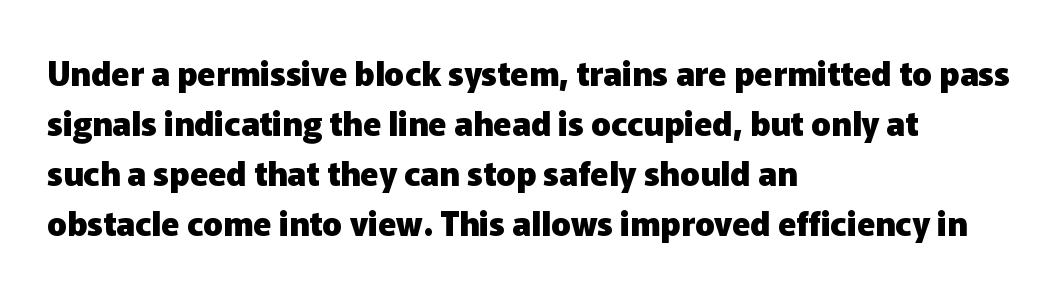
Q: Is the text bold? A: Yes.
Q: Is the text italic (slanted)? A: No, it is upright.
Q: Is the typeface a serif or a sans-serif typeface? A: Sans-serif.
Q: Is the text underlined? A: No.
Q: How is the paragraph aligned? A: Left-aligned.
Q: Is the spacing between letters normal or unusually wide? A: Normal.
Q: Is the spacing between lines tight, normal or loose? A: Normal.
Q: Width (condensed, normal, or wide)? A: Normal.
Q: Stroke contrast? A: Low.
Q: x-height? A: Medium.
Q: Monospaced? A: No.
